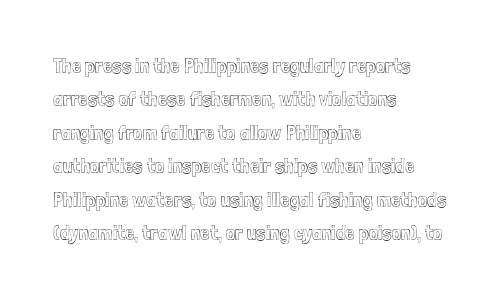
Nobody drew a line under any word here. A student would call this left alignment; a typographer would say flush left, rag right. Rendered with straight, roman letterforms. In terms of leading, this rendering sits right in the middle. Characters follow at the spacing the type designer built in.
